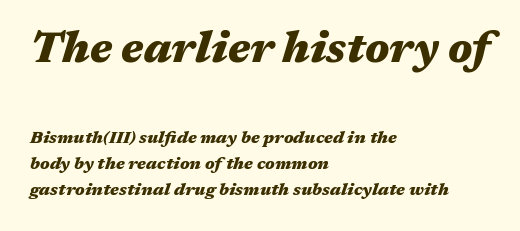
The image shows 43 px heavy, wide type, italic (leaning right); set left-aligned, normal line spacing (1.53x), normal letter spacing, not underlined; the first (top) block is 2.53x larger; medium stroke contrast and a medium x-height.
